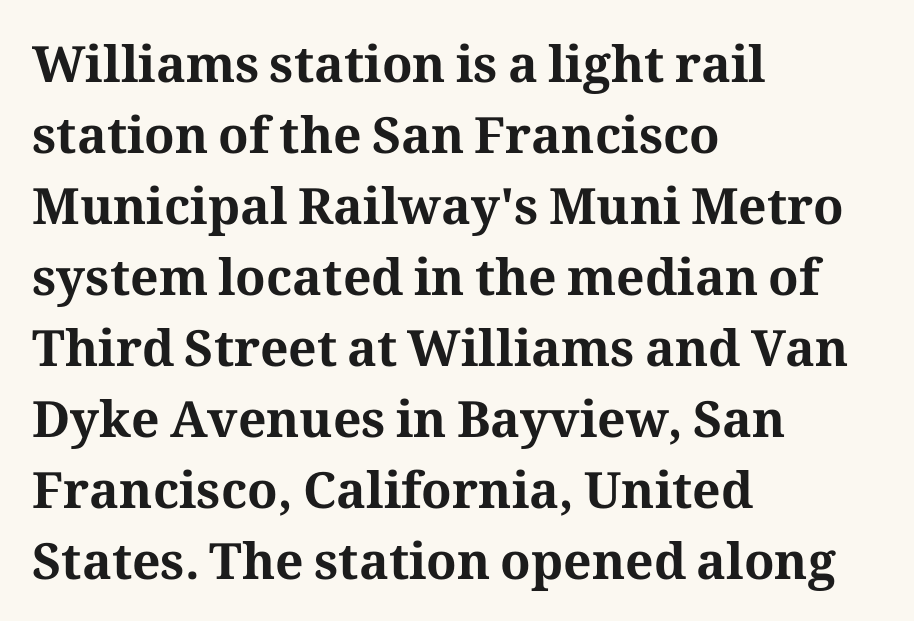
Q: Is the text bold? A: Yes.
Q: Is the text italic (slanted)? A: No, it is upright.
Q: Is the typeface a serif or a sans-serif typeface? A: Serif.
Q: Is the text underlined? A: No.
Q: How is the paragraph aligned? A: Left-aligned.
Q: Is the spacing between letters normal or unusually wide? A: Normal.
Q: Is the spacing between lines tight, normal or loose? A: Normal.
Q: Width (condensed, normal, or wide)? A: Normal.
Q: Stroke contrast? A: Medium.
Q: x-height? A: Medium.
Q: Monospaced? A: No.
